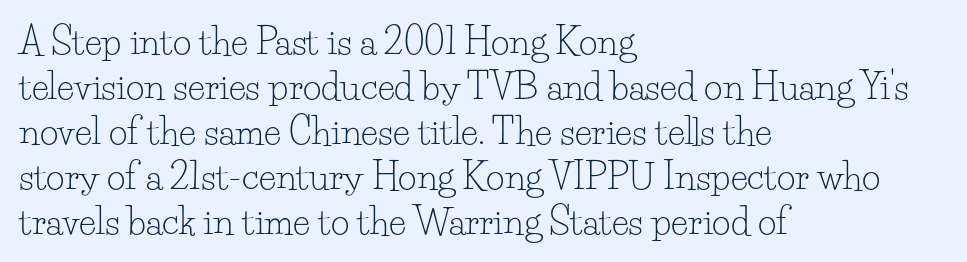
This rendering features lettering with no underline. You can tell it's not italic because the verticals are truly vertical. The font family rendered here belongs to the serif group. This reads as an unemphasized weight, regular at the heaviest. Layout note: lines flush left. The letters advance in unequal steps, a hallmark of proportional type.
